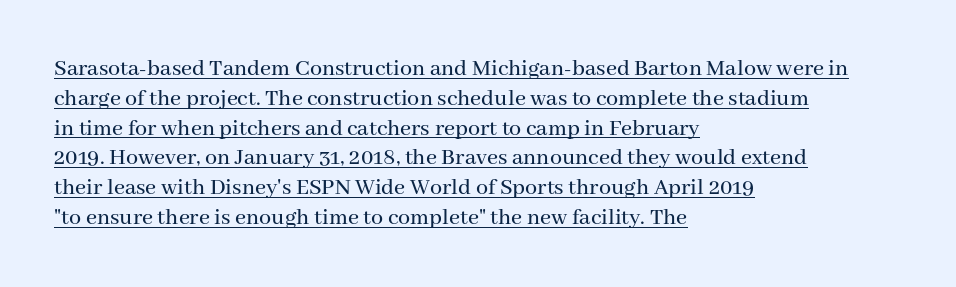
Q: Is the text italic (slanted)? A: No, it is upright.
Q: Is the text underlined? A: Yes.
Q: How is the paragraph aligned? A: Left-aligned.
Q: Is the spacing between letters normal or unusually wide? A: Normal.
